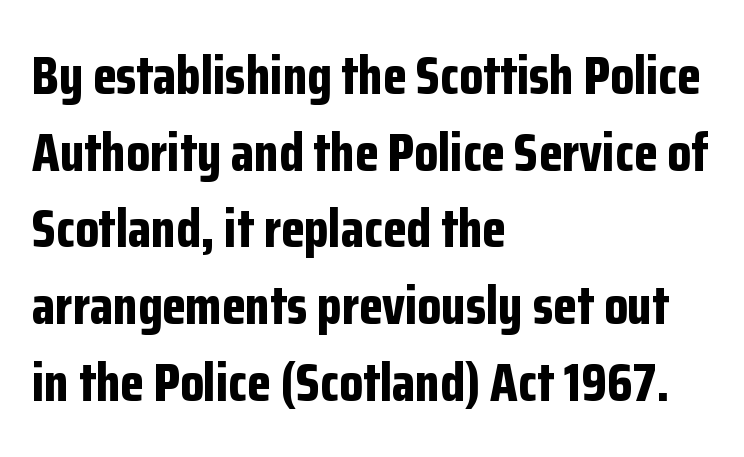
The image shows 54 px bold, condensed sans-serif type, upright; set left-aligned, normal line spacing (1.42x), normal letter spacing, not underlined; low stroke contrast and a medium x-height.
